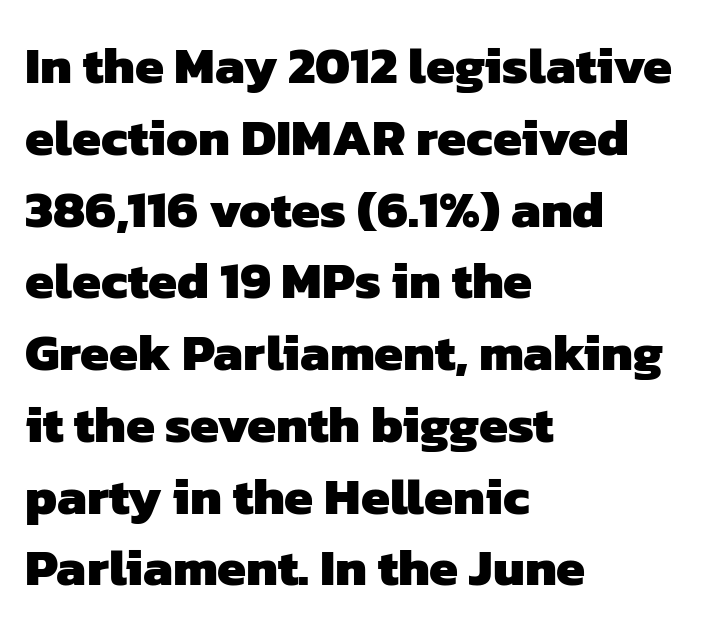
The image shows 52 px heavy sans-serif type; set left-aligned, normal line spacing (1.38x), normal letter spacing, not underlined; low stroke contrast and a medium x-height.
